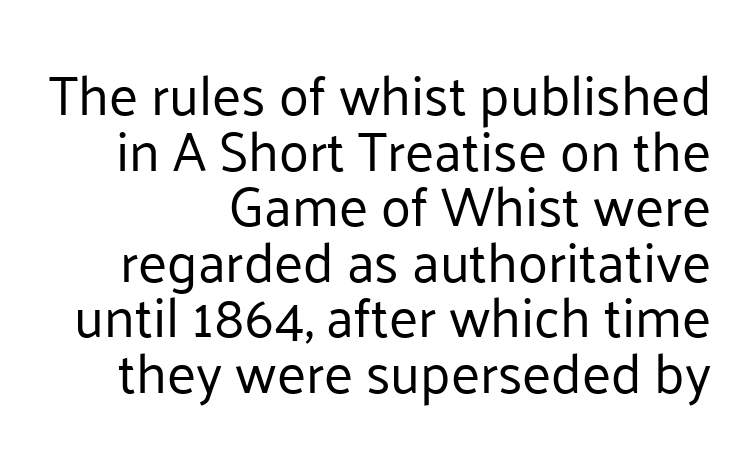
{"serif": "no", "italic": "no", "bold": "no", "weight": "regular", "width": "normal", "stroke_contrast": "low", "x_height": "medium", "monospaced": "no", "underline": "no", "align": "right", "line_spacing": "tight", "line_spacing_ratio": 1.01, "letter_spacing": "normal", "letter_spacing_em": 0.0, "glyph_px": 55}
